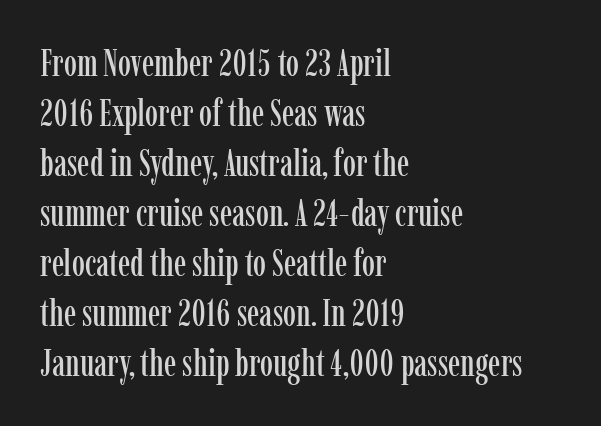
Every row of glyphs begins at an identical x-position on the left. The letters stand straight up with perfectly vertical stems. Varying glyph widths throughout — classic text-font behaviour. Descenders hang freely into open space. Look at the bottom of the vertical strokes: they flare into serifs here.
